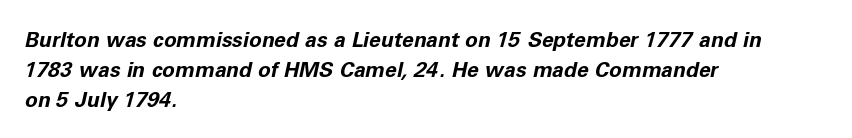
{"italic": "yes", "lean": "right", "slant_degrees": 11, "bold": "yes", "underline": "no", "align": "left", "line_spacing": "normal", "line_spacing_ratio": 1.43, "letter_spacing": "normal", "letter_spacing_em": 0.0, "glyph_px": 21}
